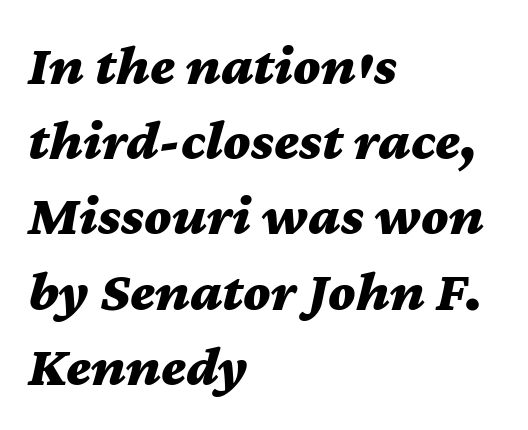
{"italic": "yes", "lean": "right", "slant_degrees": 12, "bold": "yes", "weight": "bold", "width": "wide", "stroke_contrast": "medium", "x_height": "medium", "monospaced": "no", "underline": "no", "align": "left", "line_spacing": "normal", "line_spacing_ratio": 1.32, "letter_spacing": "normal", "letter_spacing_em": 0.0, "glyph_px": 57}
